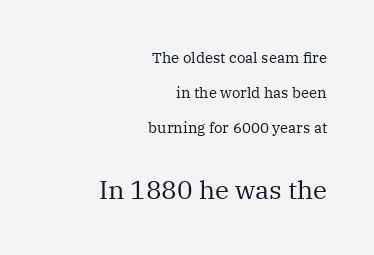
The image shows 26 px text type, upright; set right-aligned, loose line spacing (2.32x), normal letter spacing, not underlined; the second (bottom) block is 1.73x larger.
